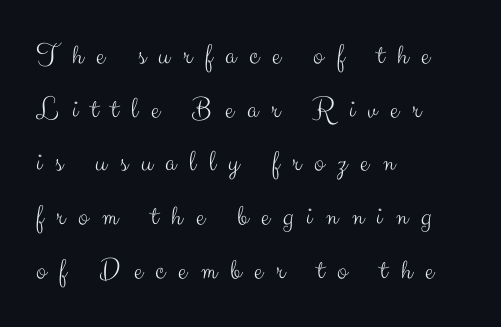
Display-style spreading of the glyphs; the letterfit is very open. The lines are quadded left. Bold? No — there's no thickening of the strokes.
